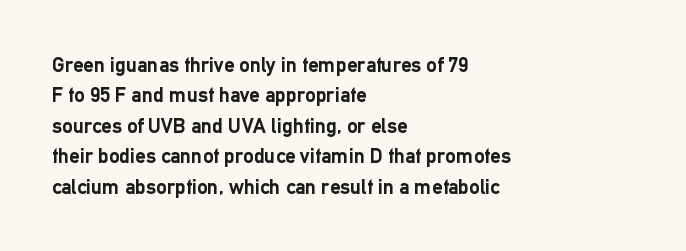
The image shows 21 px bold type, upright; set left-aligned, normal line spacing (1.45x), normal letter spacing, not underlined.
